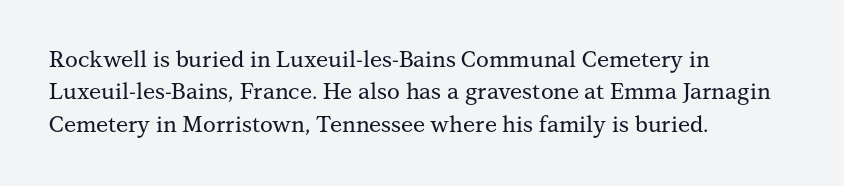
{"italic": "no", "underline": "no", "align": "left", "line_spacing": "normal", "line_spacing_ratio": 1.47, "letter_spacing": "normal", "letter_spacing_em": 0.0, "glyph_px": 22}
